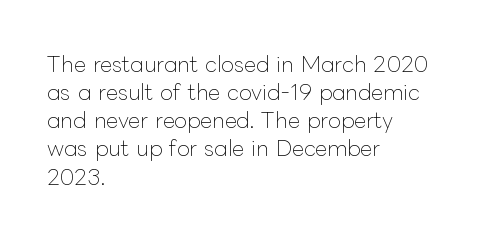
Q: Is the text bold? A: No.
Q: Is the text italic (slanted)? A: No, it is upright.
Q: Is the text underlined? A: No.
Q: How is the paragraph aligned? A: Left-aligned.
Q: Is the spacing between letters normal or unusually wide? A: Normal.
Q: Is the spacing between lines tight, normal or loose? A: Normal.
